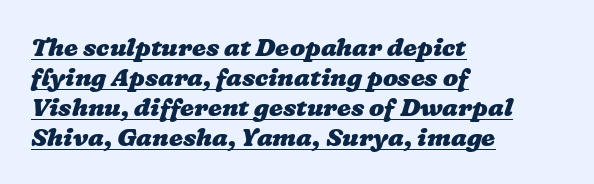
Caption: bold face, heavy strokes. Inter-character spacing is left at the font's built-in metrics. Compared with undecorated copy, this sample adds a rule below the words. Caption: multi-line text, flush left, ragged right.
